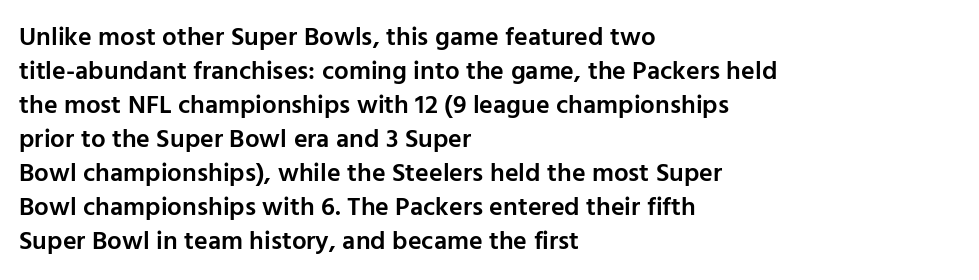
Q: Is the text bold? A: Semi-bold.
Q: Is the text italic (slanted)? A: No, it is upright.
Q: Is the text underlined? A: No.
Q: How is the paragraph aligned? A: Left-aligned.
Q: Is the spacing between letters normal or unusually wide? A: Normal.
Q: Is the spacing between lines tight, normal or loose? A: Normal.
